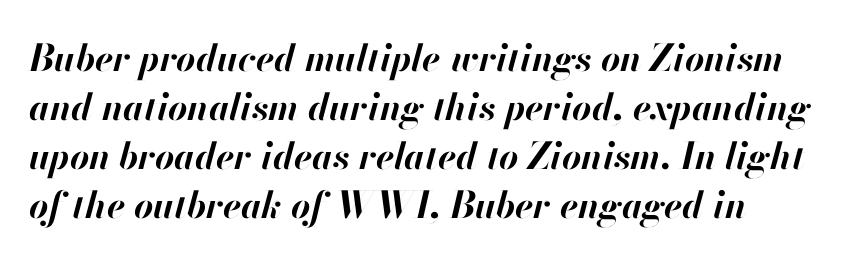
Q: Is the text bold? A: Yes.
Q: Is the text italic (slanted)? A: Yes, it leans right by about 13 degrees.
Q: Is the text underlined? A: No.
Q: Is the spacing between letters normal or unusually wide? A: Normal.
Q: Is the spacing between lines tight, normal or loose? A: Normal.
Q: Width (condensed, normal, or wide)? A: Normal.
Q: Stroke contrast? A: High.
Q: x-height? A: Small.
Q: Monospaced? A: No.
